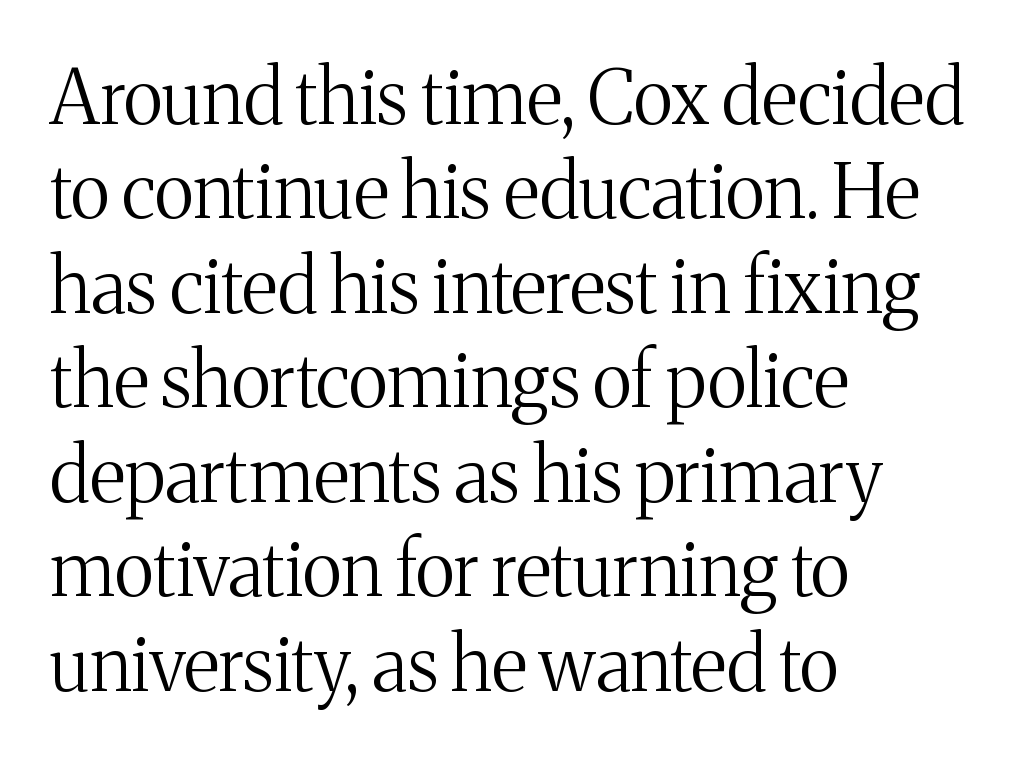
The image shows 75 px regular-weight serif type, upright; set left-aligned, normal line spacing (1.26x), normal letter spacing, not underlined; medium stroke contrast and a medium x-height.
